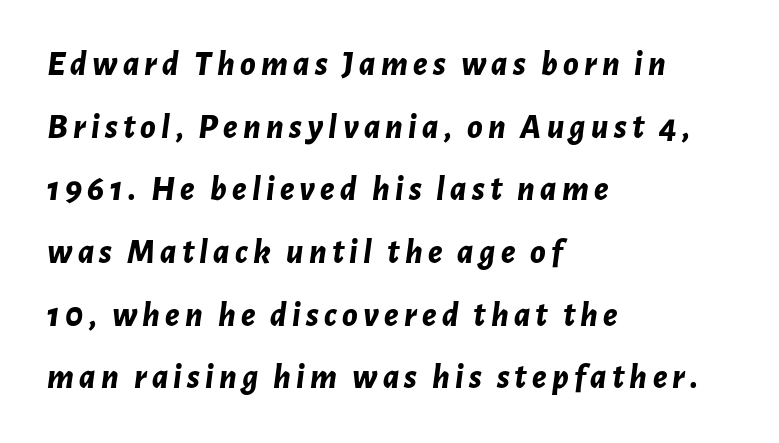
{"italic": "yes", "lean": "right", "slant_degrees": 7, "bold": "yes", "weight": "bold", "width": "normal", "stroke_contrast": "low", "x_height": "medium", "monospaced": "no", "underline": "no", "align": "left", "line_spacing_ratio": 1.79, "glyph_px": 35}
